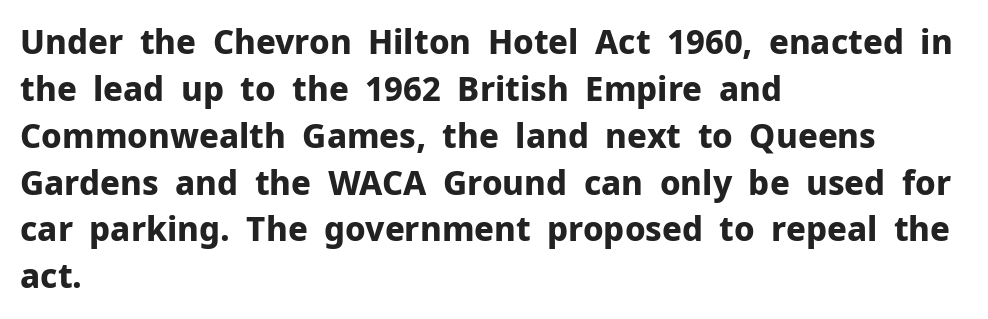
The image shows 33 px bold sans-serif type, upright; set left-aligned, normal line spacing (1.42x), normal letter spacing, not underlined; low stroke contrast and a medium x-height.
